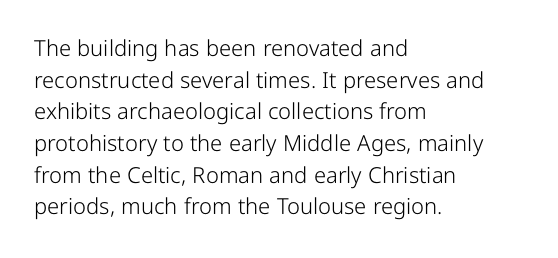
The image shows 22 px text type, upright; set left-aligned, normal line spacing (1.44x), normal letter spacing, not underlined.
